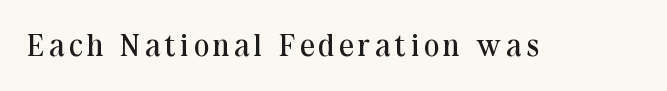
The image shows 31 px regular-weight serif type, upright; set not underlined; medium stroke contrast and a medium x-height.
